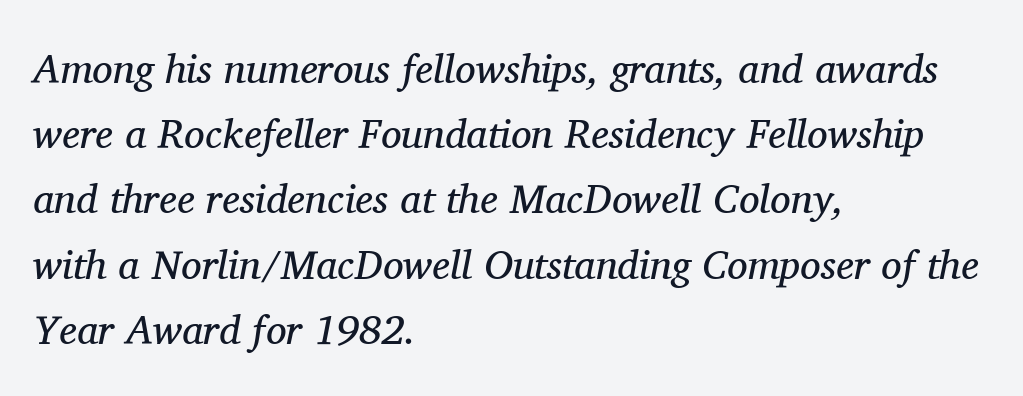
{"serif": "yes", "italic": "yes", "lean": "right", "slant_degrees": 11, "bold": "no", "weight": "regular", "width": "normal", "stroke_contrast": "medium", "x_height": "medium", "monospaced": "no", "underline": "no", "align": "left", "line_spacing": "normal", "line_spacing_ratio": 1.59, "letter_spacing": "normal", "letter_spacing_em": 0.0, "glyph_px": 41}
